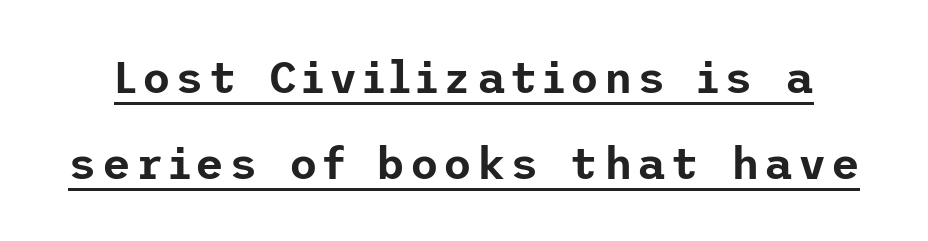
The image shows 44 px sans-serif type, upright; set loose line spacing (1.95x), underlined; low stroke contrast and a medium x-height.
